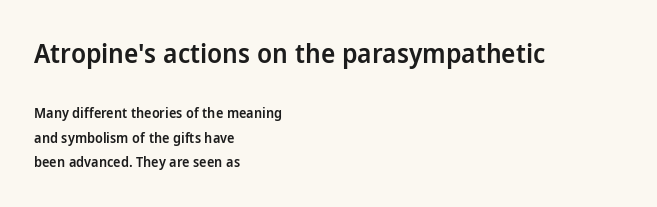
{"italic": "no", "bold": "semi", "underline": "no", "align": "left", "line_spacing_ratio": 1.76, "letter_spacing": "normal", "letter_spacing_em": 0.0, "larger_block": "first", "size_ratio": 1.93, "glyph_px": 27}
